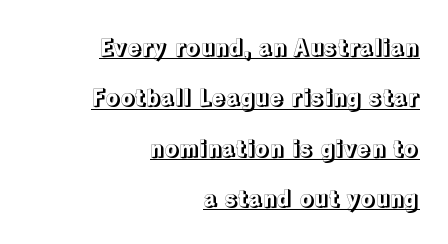
The image shows 23 px text type, upright; set right-aligned, loose line spacing (2.19x), normal letter spacing, underlined.
